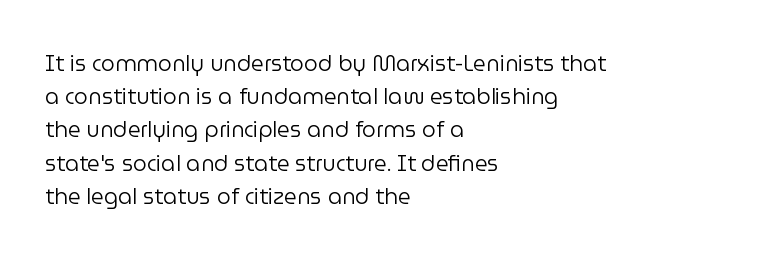
The image shows 22 px text type, upright; set left-aligned, normal line spacing (1.51x), normal letter spacing, not underlined.
